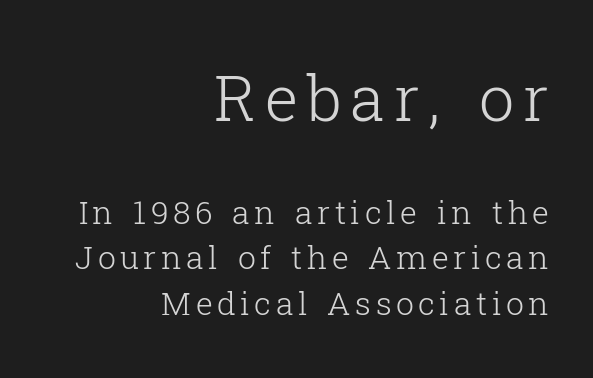
{"serif": "yes", "italic": "no", "bold": "no", "weight": "light", "width": "normal", "stroke_contrast": "low", "x_height": "medium", "monospaced": "no", "underline": "no", "align": "right", "line_spacing": "normal", "line_spacing_ratio": 1.42, "larger_block": "first", "size_ratio": 1.97, "glyph_px": 63}
